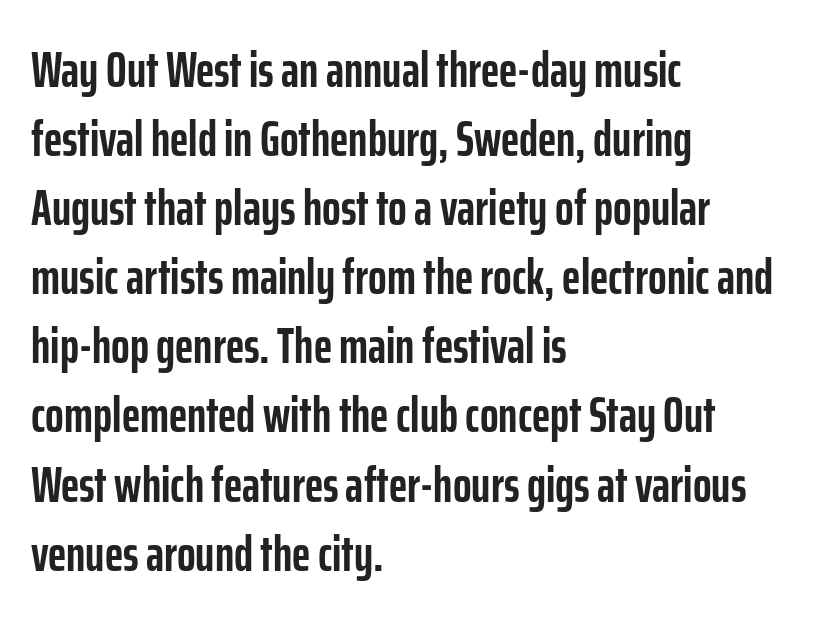
The typography opts for an upright posture over an oblique one. The text block is weighted toward the left margin, trailing off unevenly rightward. Reading down the column, the eye jumps a familiar distance to each next line. Stroke terminals: plain, sans-serif.
